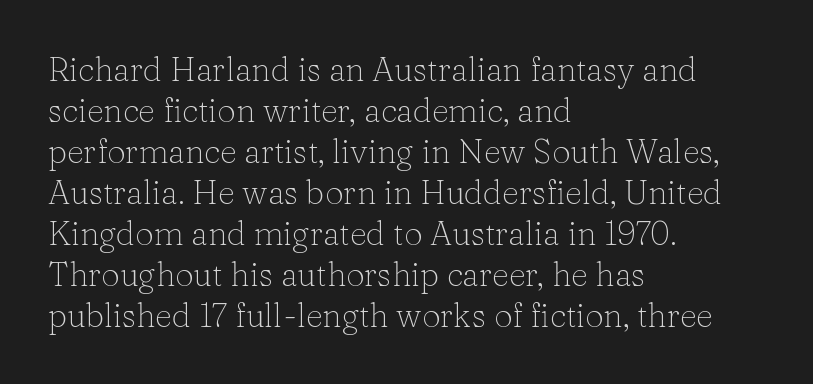
Q: Is the text bold? A: No.
Q: Is the text italic (slanted)? A: No, it is upright.
Q: Is the typeface a serif or a sans-serif typeface? A: Serif.
Q: Is the text underlined? A: No.
Q: How is the paragraph aligned? A: Left-aligned.
Q: Is the spacing between letters normal or unusually wide? A: Normal.
Q: Width (condensed, normal, or wide)? A: Normal.
Q: Stroke contrast? A: Low.
Q: x-height? A: Medium.
Q: Monospaced? A: No.
